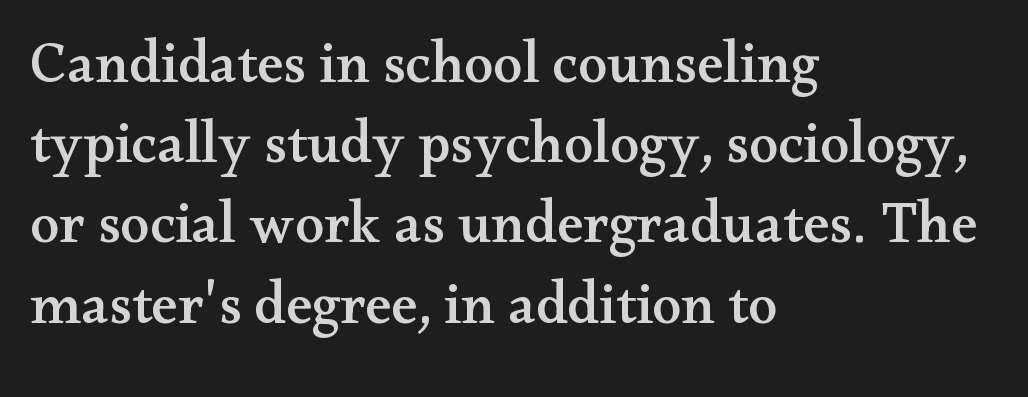
The image shows 59 px wide serif type, upright; set left-aligned, normal line spacing (1.36x), normal letter spacing, not underlined; medium stroke contrast and a small x-height.
